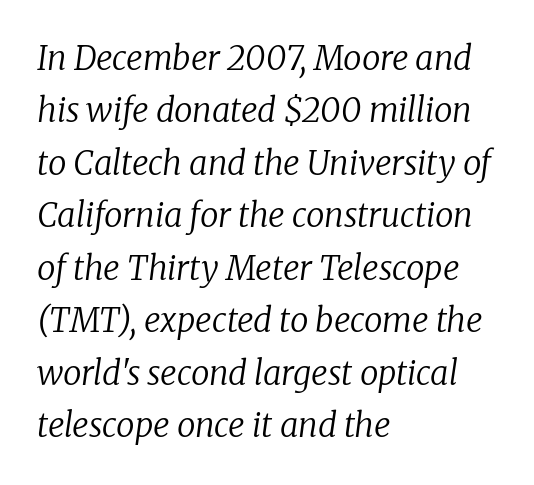
The image shows 33 px regular-weight serif type, italic (leaning right); set left-aligned, normal line spacing (1.59x), normal letter spacing, not underlined; low stroke contrast and a medium x-height.
